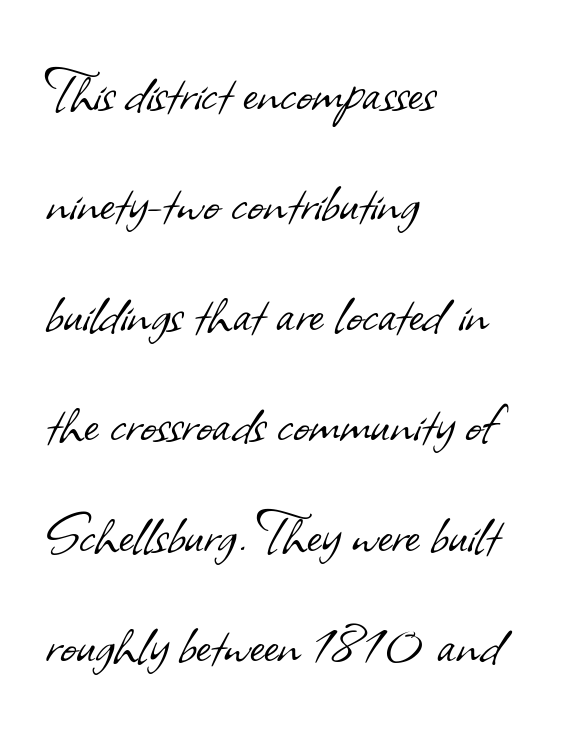
This sample uses plain, unmodified letter spacing. Stroke mass is kept to a normal reading level or below. Character widths vary here, with narrow letters taking less room than wide ones. Classification — sans serif.
